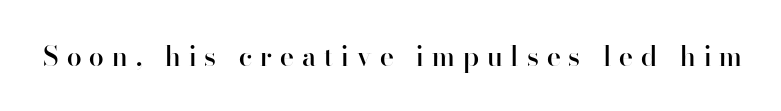
Q: Is the text bold? A: Semi-bold.
Q: Is the text italic (slanted)? A: No, it is upright.
Q: Is the text underlined? A: No.
Q: Is the spacing between letters normal or unusually wide? A: Unusually wide.
